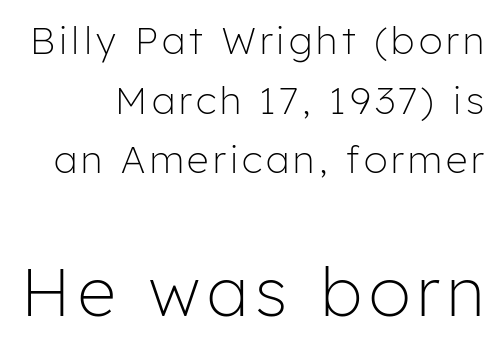
Q: Is the text bold? A: No.
Q: Is the text italic (slanted)? A: No, it is upright.
Q: Is the typeface a serif or a sans-serif typeface? A: Sans-serif.
Q: Is the text underlined? A: No.
Q: Is the spacing between lines tight, normal or loose? A: Normal.
Q: Which block of text is set in a larger size, the first (top) or the second (bottom)? A: The second (bottom) one.
Q: Width (condensed, normal, or wide)? A: Normal.
Q: Stroke contrast? A: Low.
Q: x-height? A: Medium.
Q: Monospaced? A: No.
